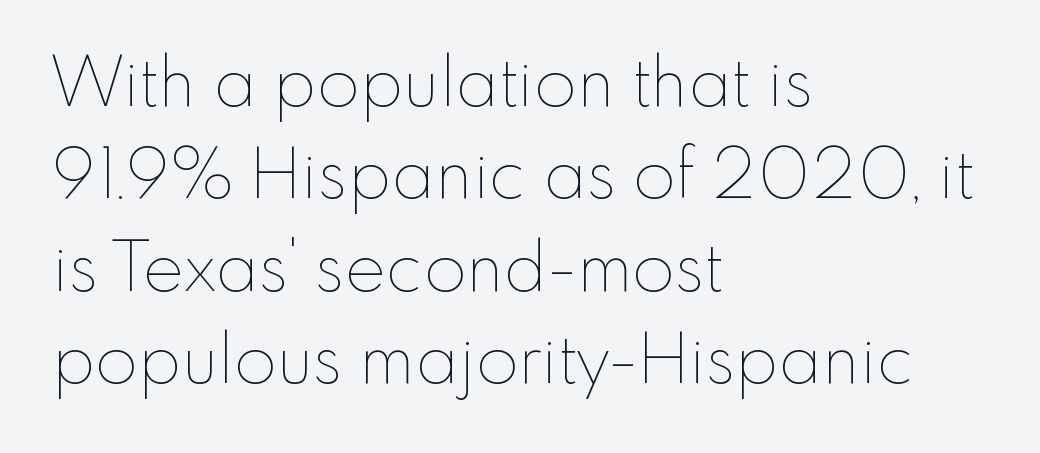
This sample is left-justified, so line endings fall wherever the words run out. Tall strokes in this sample are plumb rather than angled. Short note: letters normally spaced. No letter is thick-stroked: the sample isn't bold. This sample has the flowing, uneven cadence of proportional lettering. The designer left line spacing at the default.
